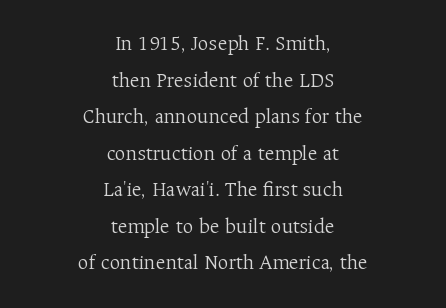
The image shows 21 px text type, upright; set centered, line spacing 1.74x, normal letter spacing, not underlined.
